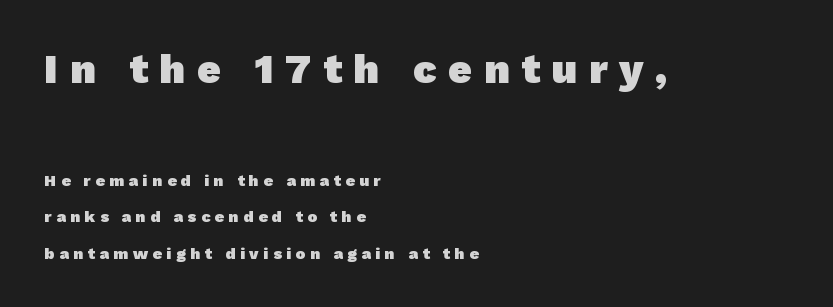
{"serif": "no", "bold": "yes", "weight": "heavy", "width": "normal", "stroke_contrast": "low", "x_height": "medium", "monospaced": "no", "underline": "no", "align": "left", "line_spacing": "loose", "line_spacing_ratio": 2.29, "letter_spacing": "wide", "letter_spacing_em": 0.29, "larger_block": "first", "size_ratio": 2.56, "glyph_px": 41}
